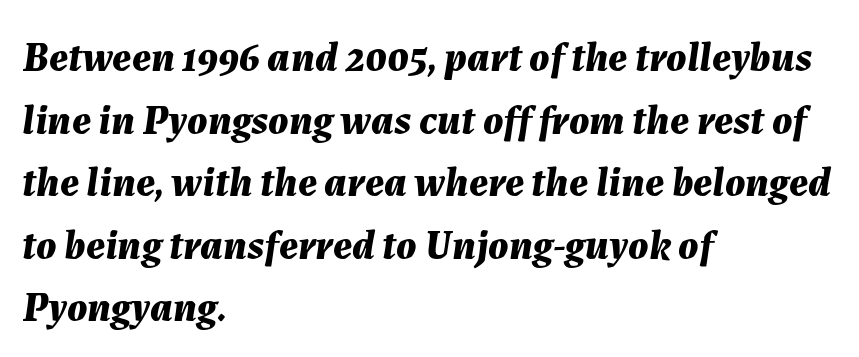
Q: Is the text bold? A: Yes.
Q: Is the text italic (slanted)? A: Yes, it leans right by about 7 degrees.
Q: Is the text underlined? A: No.
Q: How is the paragraph aligned? A: Left-aligned.
Q: Is the spacing between letters normal or unusually wide? A: Normal.
Q: Is the spacing between lines tight, normal or loose? A: Normal.
Q: Width (condensed, normal, or wide)? A: Normal.
Q: Stroke contrast? A: Medium.
Q: x-height? A: Medium.
Q: Monospaced? A: No.
